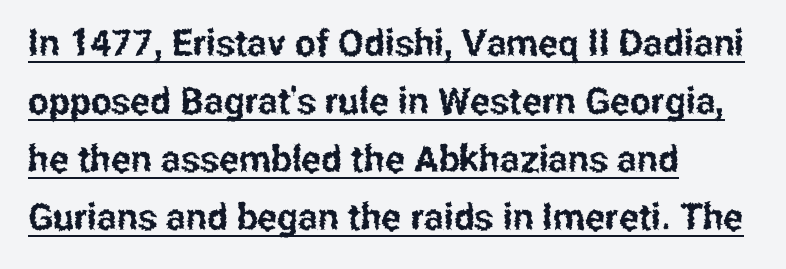
Q: Is the text italic (slanted)? A: No, it is upright.
Q: Is the typeface a serif or a sans-serif typeface? A: Sans-serif.
Q: Is the text underlined? A: Yes.
Q: How is the paragraph aligned? A: Left-aligned.
Q: Is the spacing between letters normal or unusually wide? A: Normal.
Q: Is the spacing between lines tight, normal or loose? A: Normal.
Q: Width (condensed, normal, or wide)? A: Condensed.
Q: Stroke contrast? A: Low.
Q: x-height? A: Medium.
Q: Monospaced? A: No.
